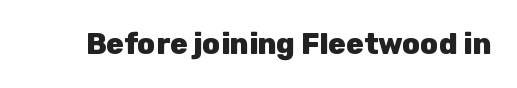
Q: Is the text bold? A: Yes.
Q: Is the text italic (slanted)? A: No, it is upright.
Q: Is the typeface a serif or a sans-serif typeface? A: Sans-serif.
Q: Is the text underlined? A: No.
Q: Is the spacing between letters normal or unusually wide? A: Normal.
Q: Width (condensed, normal, or wide)? A: Normal.
Q: Stroke contrast? A: Low.
Q: x-height? A: Medium.
Q: Monospaced? A: No.
